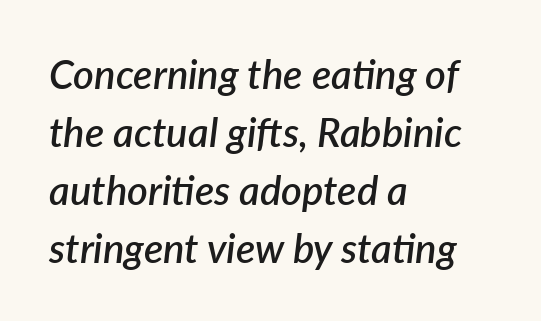
Q: Is the text bold? A: Semi-bold.
Q: Is the text italic (slanted)? A: Yes, it leans right by about 7 degrees.
Q: Is the text underlined? A: No.
Q: How is the paragraph aligned? A: Left-aligned.
Q: Is the spacing between letters normal or unusually wide? A: Normal.
Q: Is the spacing between lines tight, normal or loose? A: Normal.
Q: Width (condensed, normal, or wide)? A: Normal.
Q: Stroke contrast? A: Low.
Q: x-height? A: Medium.
Q: Monospaced? A: No.
